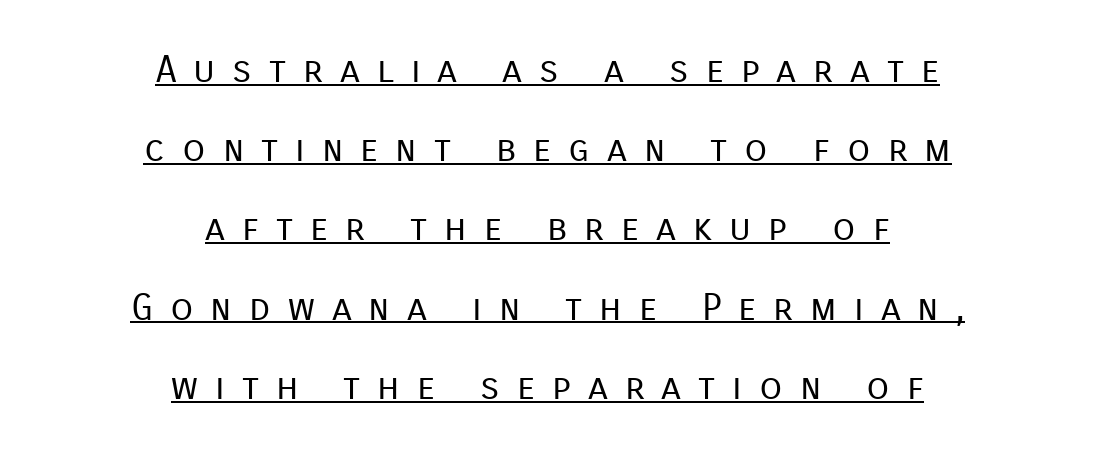
Q: Is the text bold? A: No.
Q: Is the text italic (slanted)? A: No, it is upright.
Q: Is the typeface a serif or a sans-serif typeface? A: Sans-serif.
Q: Is the text underlined? A: Yes.
Q: How is the paragraph aligned? A: Centered.
Q: Is the spacing between letters normal or unusually wide? A: Unusually wide.
Q: Is the spacing between lines tight, normal or loose? A: Loose.
Q: Width (condensed, normal, or wide)? A: Normal.
Q: Stroke contrast? A: Low.
Q: x-height? A: Medium.
Q: Monospaced? A: No.
